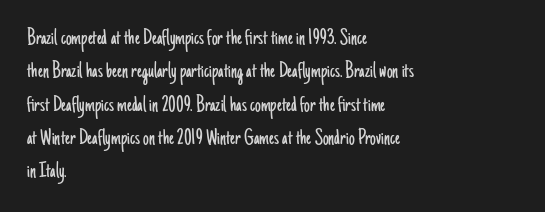
The image shows 23 px text type, upright; set left-aligned, normal line spacing (1.45x), normal letter spacing, not underlined.
